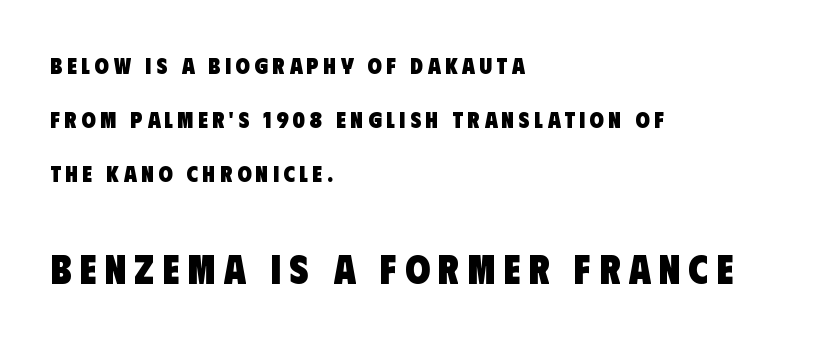
The image shows 40 px heavy, condensed sans-serif type; set left-aligned, loose line spacing (2.34x), unusually wide letter spacing (+0.2 em), not underlined; the second (bottom) block is 1.74x larger; low stroke contrast and a large x-height.
